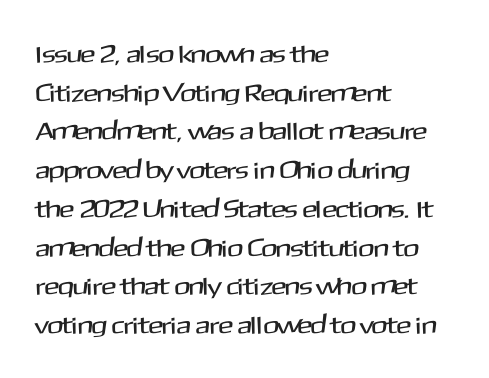
Inter-character spacing is left at the font's built-in metrics. Quick note: underline off. Horizontal alignment here is leftward, the default for most running prose. Posture: vertical. Line spacing here is normal.
